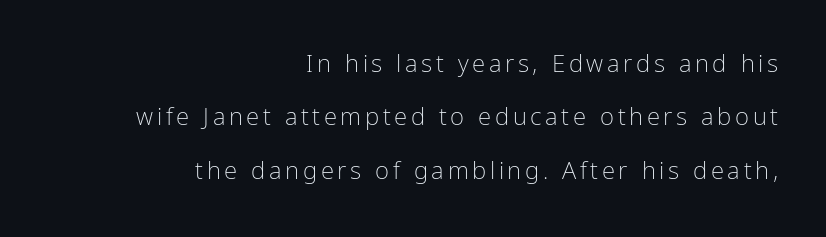
The image shows 24 px text type, upright; set right-aligned, loose line spacing (2.22x), not underlined.
